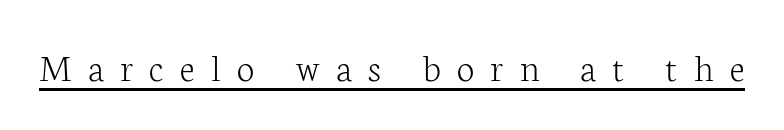
The image shows 40 px light serif type, upright; set unusually wide letter spacing (+0.41 em), underlined; low stroke contrast and a medium x-height.
